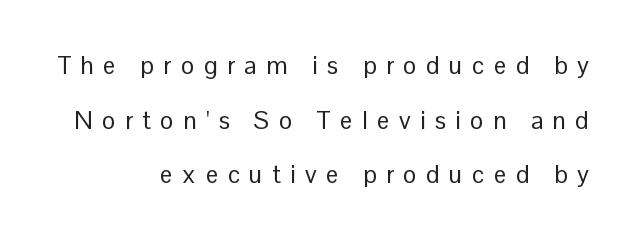
Descender tails drop into unmarked territory. Which margin do the lines hug? The right one — the left edge is uneven. You could only call the tracking loose — the letters float apart. Does the leading feel generous? Absolutely, it's lavish. These lines were composed using upright roman letters. Unbolded letterforms with no extra heft.
